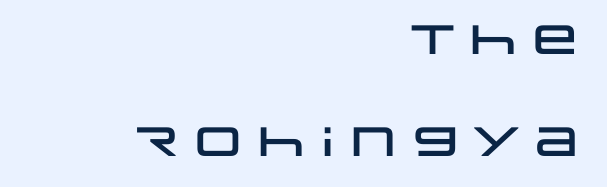
Q: Is the text italic (slanted)? A: No, it is upright.
Q: Is the typeface a serif or a sans-serif typeface? A: Sans-serif.
Q: Is the text underlined? A: No.
Q: How is the paragraph aligned? A: Right-aligned.
Q: Is the spacing between letters normal or unusually wide? A: Normal.
Q: Is the spacing between lines tight, normal or loose? A: Loose.
Q: Width (condensed, normal, or wide)? A: Wide.
Q: Stroke contrast? A: Low.
Q: x-height? A: Large.
Q: Monospaced? A: No.
